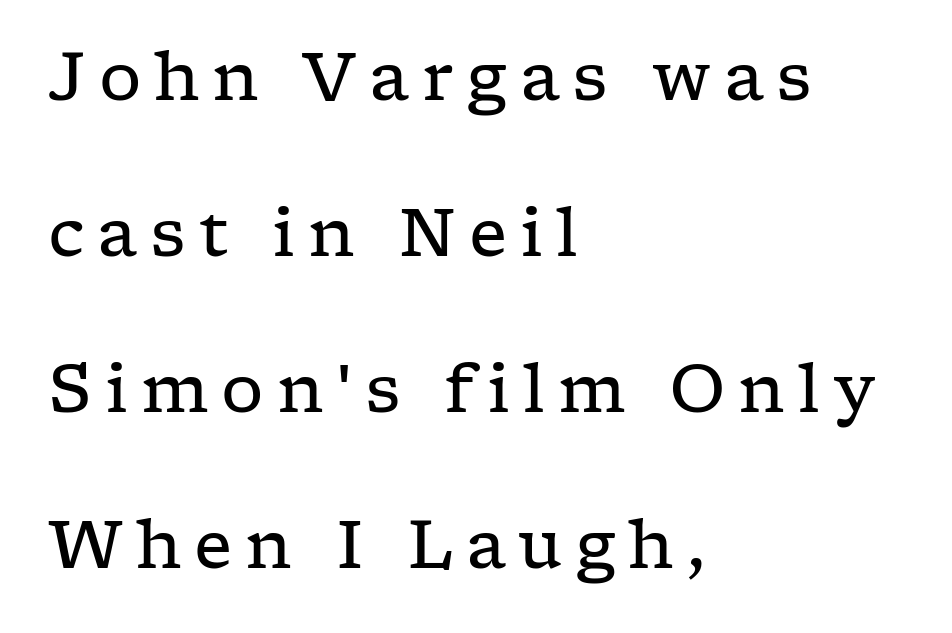
The image shows 67 px regular-weight, wide serif type, upright; set left-aligned, loose line spacing (2.33x), not underlined; low stroke contrast and a medium x-height.
